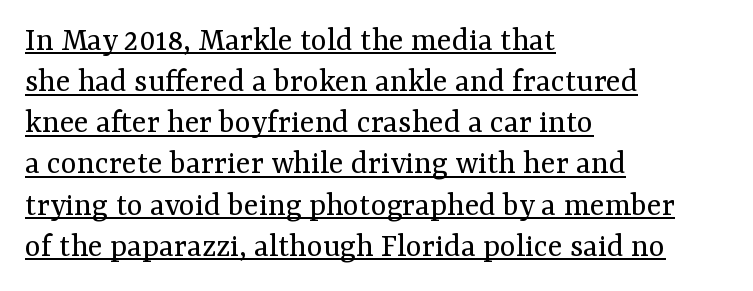
Q: Is the text bold? A: No.
Q: Is the text italic (slanted)? A: No, it is upright.
Q: Is the typeface a serif or a sans-serif typeface? A: Serif.
Q: Is the text underlined? A: Yes.
Q: How is the paragraph aligned? A: Left-aligned.
Q: Is the spacing between letters normal or unusually wide? A: Normal.
Q: Width (condensed, normal, or wide)? A: Normal.
Q: Stroke contrast? A: Medium.
Q: x-height? A: Medium.
Q: Monospaced? A: No.
